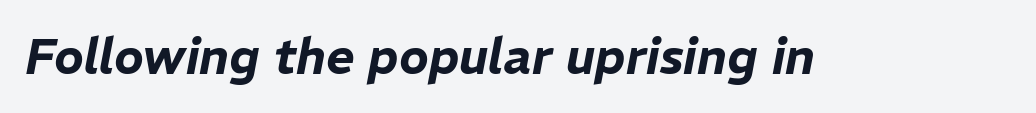
Beneath every word, the page is bare. This sample has the flowing, uneven cadence of proportional lettering. Tall strokes in this sample are angled rather than plumb. Is the letter spacing exaggerated? No — it looks like the ordinary default.
